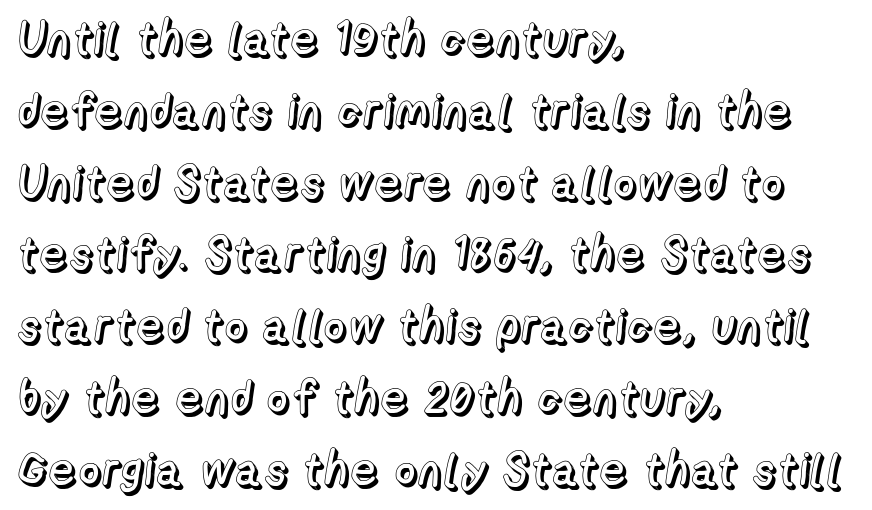
Q: Is the text italic (slanted)? A: Yes.
Q: Is the text underlined? A: No.
Q: How is the paragraph aligned? A: Left-aligned.
Q: Is the spacing between letters normal or unusually wide? A: Normal.
Q: Is the spacing between lines tight, normal or loose? A: Normal.
Q: Width (condensed, normal, or wide)? A: Normal.
Q: x-height? A: Medium.
Q: Monospaced? A: No.
